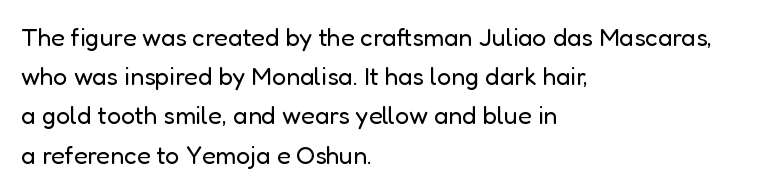
The image shows 25 px text type, upright; set left-aligned, normal line spacing (1.57x), normal letter spacing, not underlined.
